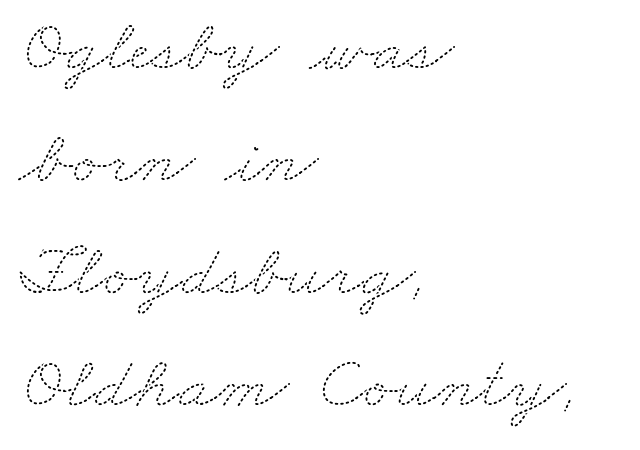
The image shows 75 px thin, wide type; set left-aligned, normal line spacing (1.5x), normal letter spacing, not underlined; medium stroke contrast and a small x-height.
